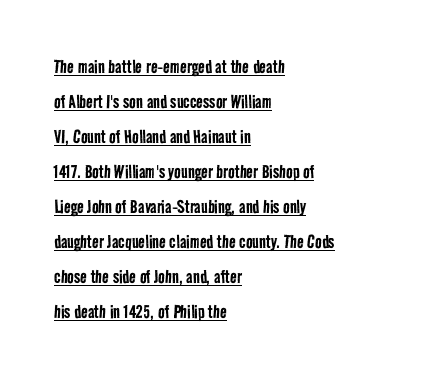
Q: Is the text bold? A: No.
Q: Is the text underlined? A: Yes.
Q: How is the paragraph aligned? A: Left-aligned.
Q: Is the spacing between letters normal or unusually wide? A: Normal.
Q: Is the spacing between lines tight, normal or loose? A: Normal.
